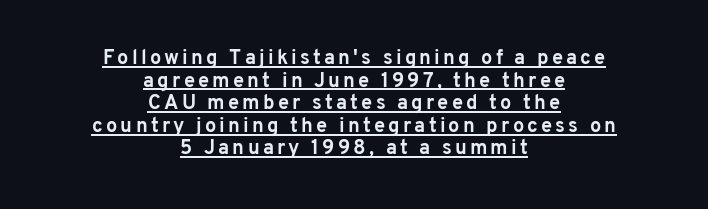
{"italic": "no", "bold": "yes", "underline": "yes", "align": "center", "line_spacing": "tight", "line_spacing_ratio": 1.13, "glyph_px": 20}
